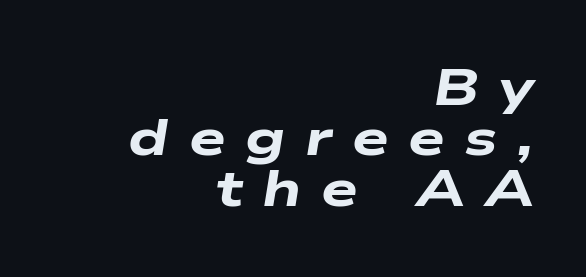
Q: Is the text bold? A: Yes.
Q: Is the text italic (slanted)? A: Yes, it leans right by about 9 degrees.
Q: Is the text underlined? A: No.
Q: How is the paragraph aligned? A: Right-aligned.
Q: Is the spacing between letters normal or unusually wide? A: Unusually wide.
Q: Is the spacing between lines tight, normal or loose? A: Tight.
Q: Width (condensed, normal, or wide)? A: Wide.
Q: Stroke contrast? A: Low.
Q: x-height? A: Medium.
Q: Monospaced? A: No.
